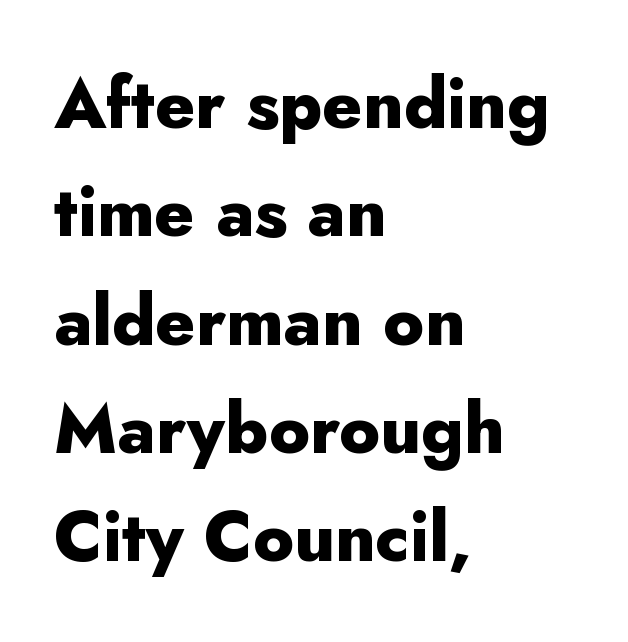
Q: Is the text bold? A: Yes.
Q: Is the text italic (slanted)? A: No, it is upright.
Q: Is the typeface a serif or a sans-serif typeface? A: Sans-serif.
Q: Is the text underlined? A: No.
Q: How is the paragraph aligned? A: Left-aligned.
Q: Is the spacing between letters normal or unusually wide? A: Normal.
Q: Is the spacing between lines tight, normal or loose? A: Normal.
Q: Width (condensed, normal, or wide)? A: Normal.
Q: Stroke contrast? A: Low.
Q: x-height? A: Small.
Q: Monospaced? A: No.
